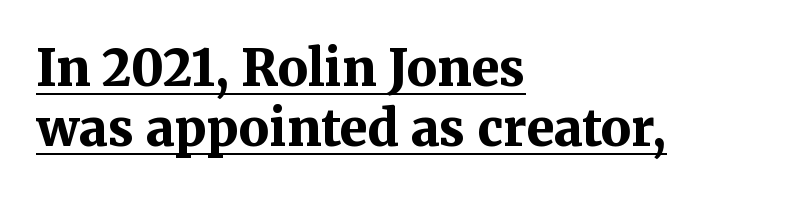
When letters stand straight like this, we call the style roman or upright. The sample's only ornament is a line tracing under the words. The tracking reads as untouched default to a designer's eye. Summary of weight: heavy, a full bold. Is this a sans? No — the strokes have serifs. Do the characters align in a grid? No, the font is proportional.
